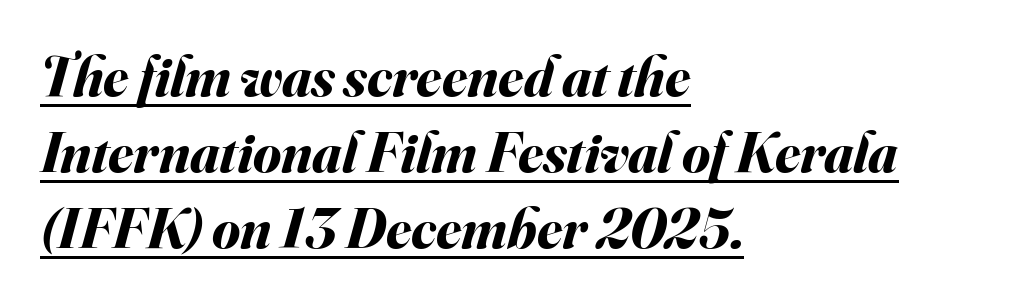
Honestly, the underline is the first thing you notice here. The tracking reads as untouched default to a designer's eye. Regarding leading, the lines here are spaced in the standard way. Reading down the block, your eye returns to a fixed left position each line. The letters are slanted; this is an italic face.
